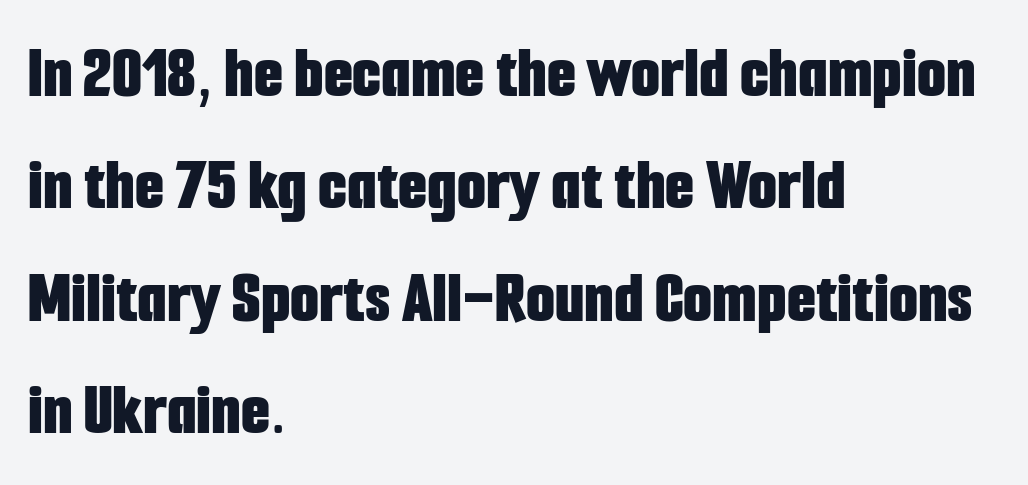
The image shows 75 px bold, condensed sans-serif type, upright; set left-aligned, normal line spacing (1.5x), normal letter spacing, not underlined; low stroke contrast and a medium x-height.
